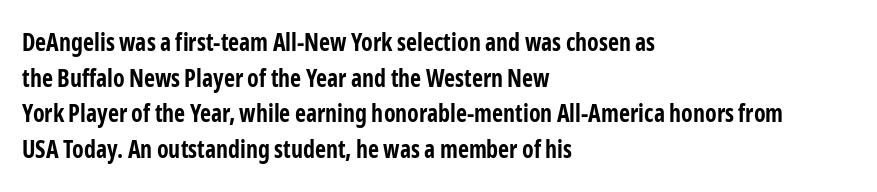
The image shows 24 px bold type, upright; set left-aligned, normal line spacing (1.48x), normal letter spacing, not underlined.
